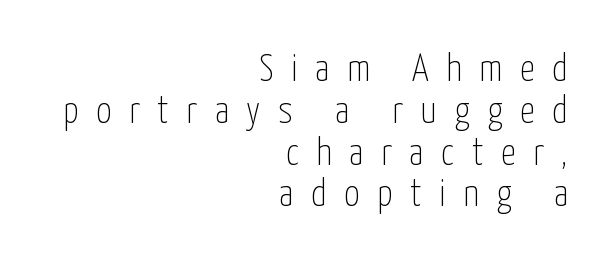
Underlining? Definitely not there. You could not count columns in this text — the font is proportionally spaced. Is the letter spacing exaggerated? Yes — the characters are pushed far apart. Is the stroke heavy? The answer is a plain regular-or-lighter.
